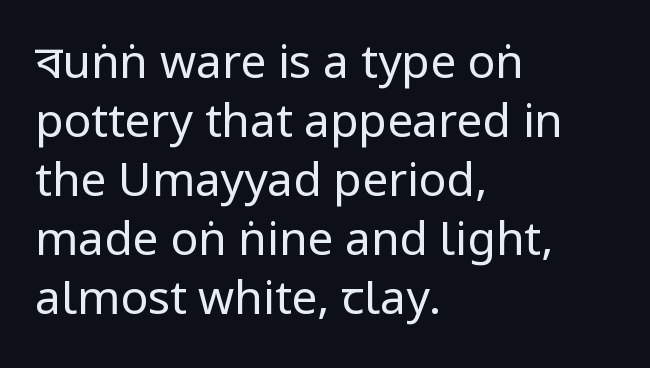
The font's upright variant was chosen for this text. Only glyphs here, with clear space below each row. The characters display no serif detailing; their extremities are plain. The rows are spaced the way most documents space them. The compositor pushed each line to the left boundary.
